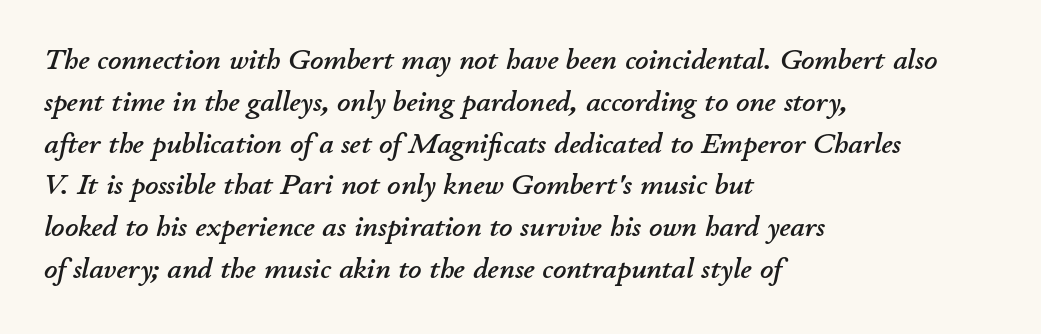
{"italic": "yes", "lean": "right", "slant_degrees": 11, "width": "normal", "stroke_contrast": "low", "x_height": "small", "monospaced": "no", "underline": "no", "align": "left", "line_spacing": "normal", "line_spacing_ratio": 1.44, "letter_spacing": "normal", "letter_spacing_em": 0.0, "glyph_px": 29}
